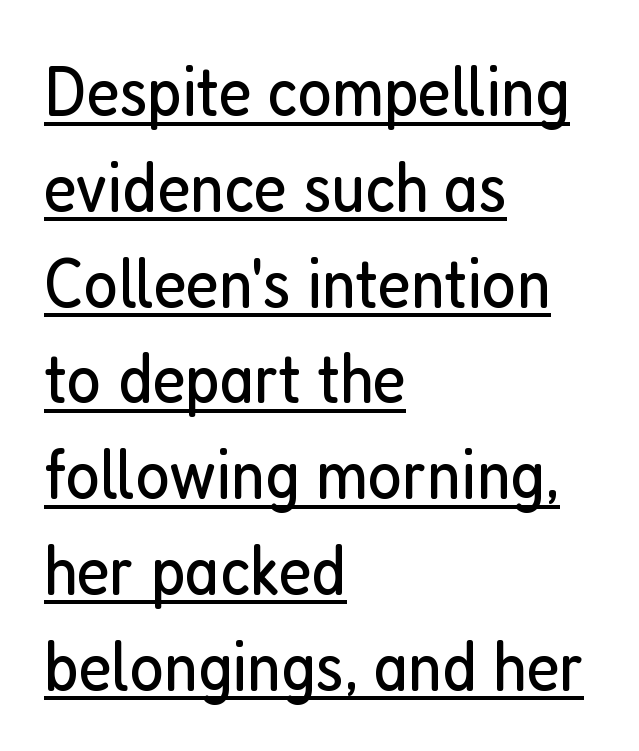
{"serif": "no", "italic": "no", "bold": "no", "weight": "regular", "width": "condensed", "stroke_contrast": "low", "x_height": "medium", "monospaced": "no", "underline": "yes", "align": "left", "line_spacing": "normal", "line_spacing_ratio": 1.33, "letter_spacing": "normal", "letter_spacing_em": 0.0, "glyph_px": 72}
